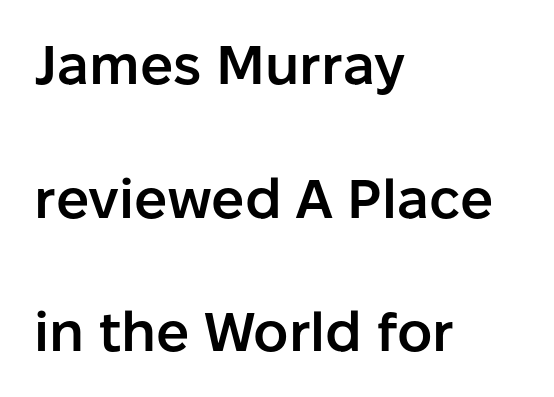
{"serif": "no", "italic": "no", "bold": "semi", "weight": "semibold", "width": "normal", "stroke_contrast": "low", "x_height": "medium", "monospaced": "no", "underline": "no", "align": "left", "line_spacing": "loose", "line_spacing_ratio": 2.43, "letter_spacing": "normal", "letter_spacing_em": 0.0, "glyph_px": 55}
